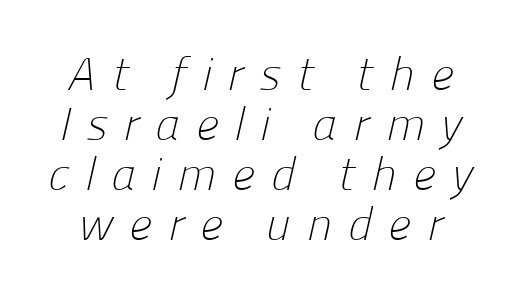
The image shows 46 px light sans-serif type; set tight line spacing (1.09x), unusually wide letter spacing (+0.34 em), not underlined; low stroke contrast and a medium x-height.
